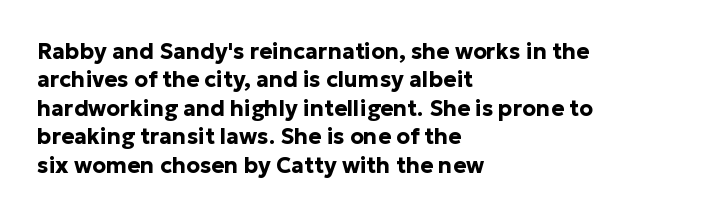
Q: Is the text bold? A: Yes.
Q: Is the text italic (slanted)? A: No, it is upright.
Q: Is the text underlined? A: No.
Q: How is the paragraph aligned? A: Left-aligned.
Q: Is the spacing between letters normal or unusually wide? A: Normal.
Q: Is the spacing between lines tight, normal or loose? A: Normal.
